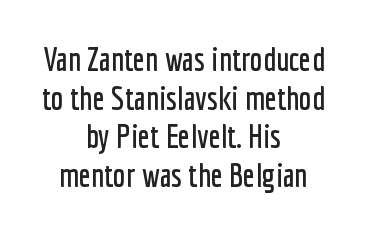
Q: Is the text italic (slanted)? A: No, it is upright.
Q: Is the typeface a serif or a sans-serif typeface? A: Sans-serif.
Q: Is the text underlined? A: No.
Q: How is the paragraph aligned? A: Centered.
Q: Is the spacing between letters normal or unusually wide? A: Normal.
Q: Width (condensed, normal, or wide)? A: Condensed.
Q: Stroke contrast? A: Low.
Q: x-height? A: Medium.
Q: Monospaced? A: No.
